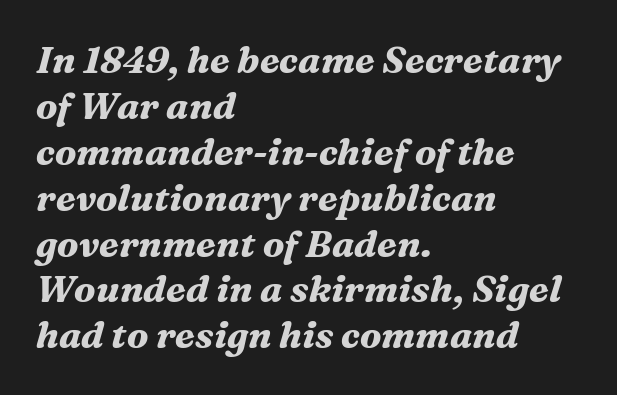
The characters display serif detailing at their extremities. Each word holds together tightly as a unit, with standard inter-letter gaps. Do the characters align in a grid? No, the font is proportional. Decoration check: the copy has no underline. Emphasis by weight is at full strength: bold.
